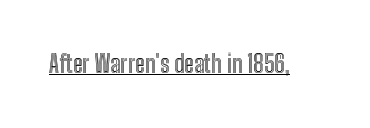
{"italic": "no", "underline": "yes", "letter_spacing": "normal", "letter_spacing_em": 0.0, "glyph_px": 24}
